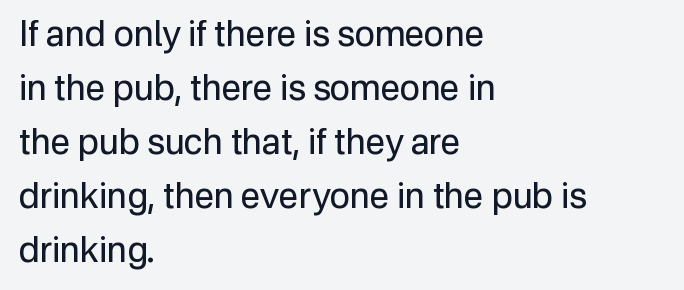
{"serif": "no", "italic": "no", "bold": "no", "weight": "regular", "width": "normal", "stroke_contrast": "low", "x_height": "medium", "monospaced": "no", "underline": "no", "align": "left", "line_spacing": "normal", "line_spacing_ratio": 1.54, "letter_spacing": "normal", "letter_spacing_em": 0.0, "glyph_px": 35}
